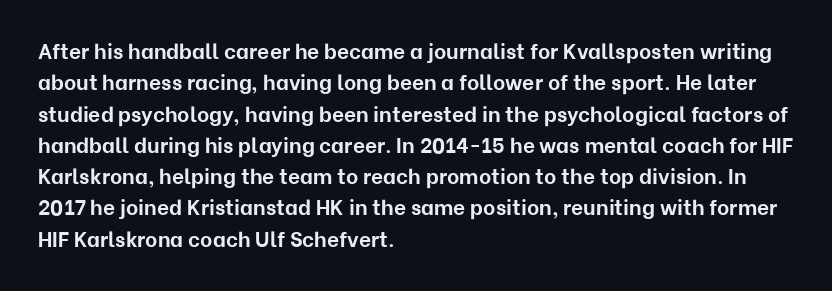
The image shows 21 px bold type, upright; set left-aligned, normal line spacing (1.49x), normal letter spacing, not underlined.
